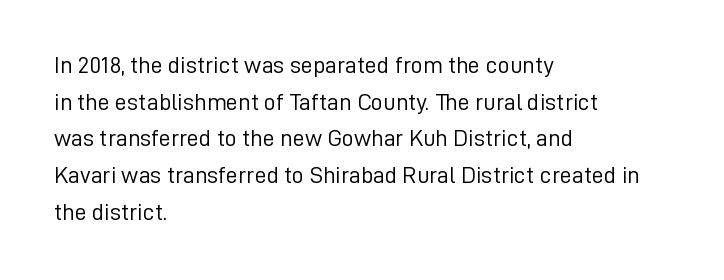
The image shows 24 px text type, upright; set left-aligned, normal line spacing (1.53x), normal letter spacing, not underlined.
